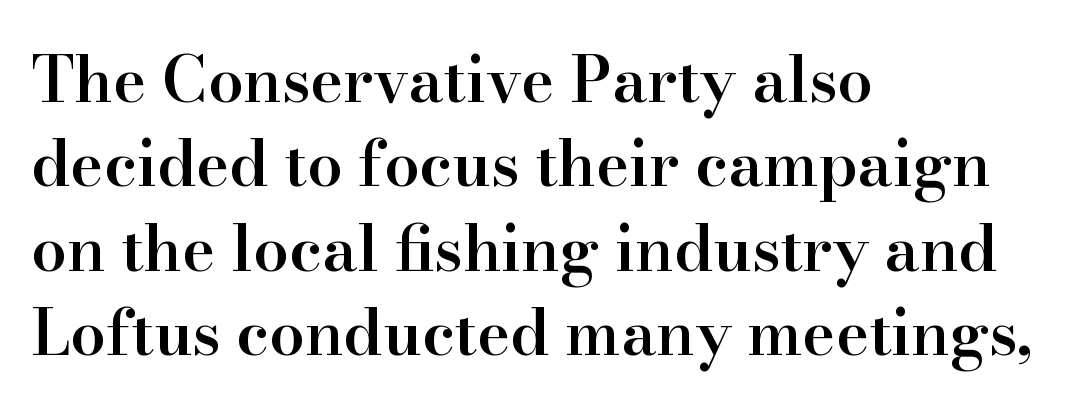
Honestly, there is no underline to notice here at all. A typesetter would call this zero additional tracking. This is serif lettering, the kind often seen in printed books. The specimen reads as upright at a glance. Note the varied advance widths — an 'i' is clearly narrower than an 'm'. Every letter is mildly thick-stroked: semibold rather than bold.
